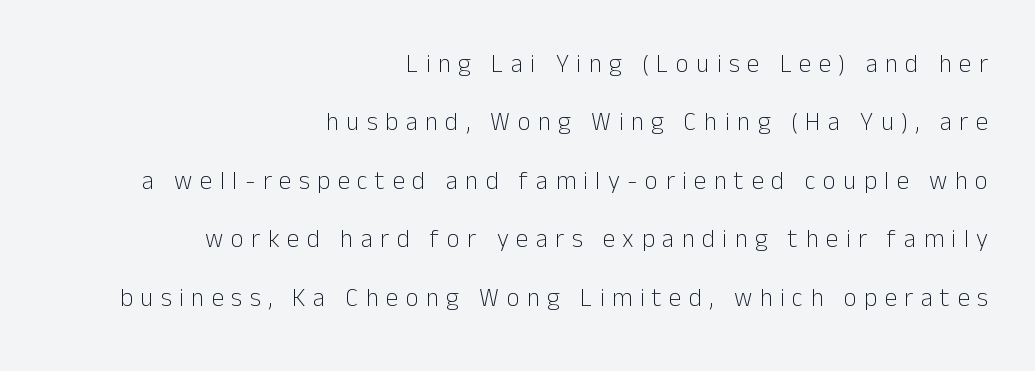
{"italic": "no", "bold": "no", "underline": "no", "align": "right", "line_spacing": "loose", "line_spacing_ratio": 2.34, "letter_spacing": "wide", "letter_spacing_em": 0.3, "glyph_px": 25}
